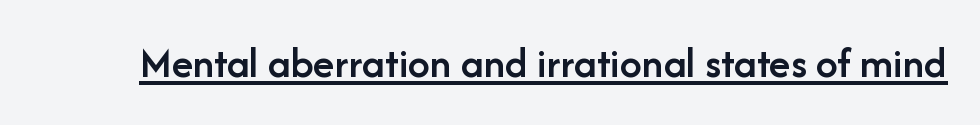
Q: Is the text bold? A: Semi-bold.
Q: Is the text italic (slanted)? A: No, it is upright.
Q: Is the typeface a serif or a sans-serif typeface? A: Sans-serif.
Q: Is the text underlined? A: Yes.
Q: Is the spacing between letters normal or unusually wide? A: Normal.
Q: Width (condensed, normal, or wide)? A: Normal.
Q: Stroke contrast? A: Low.
Q: x-height? A: Medium.
Q: Monospaced? A: No.
